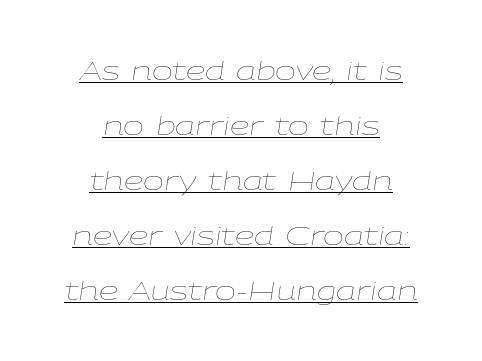
{"italic": "yes", "lean": "right", "slant_degrees": 9, "bold": "no", "underline": "yes", "align": "center", "line_spacing": "loose", "line_spacing_ratio": 2.2, "letter_spacing": "normal", "letter_spacing_em": 0.0, "glyph_px": 25}
